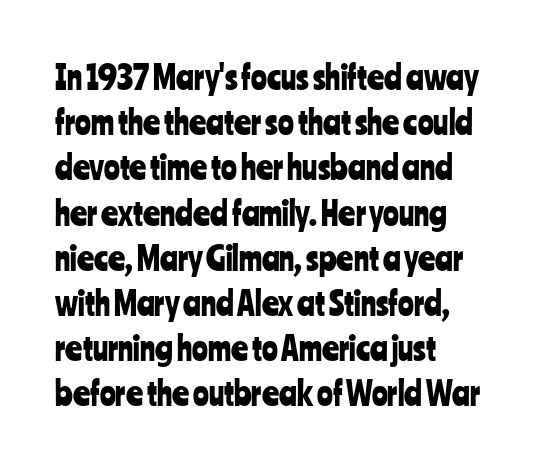
The image shows 33 px condensed sans-serif type, upright; set left-aligned, normal line spacing (1.37x), normal letter spacing, not underlined; low stroke contrast and a medium x-height.
